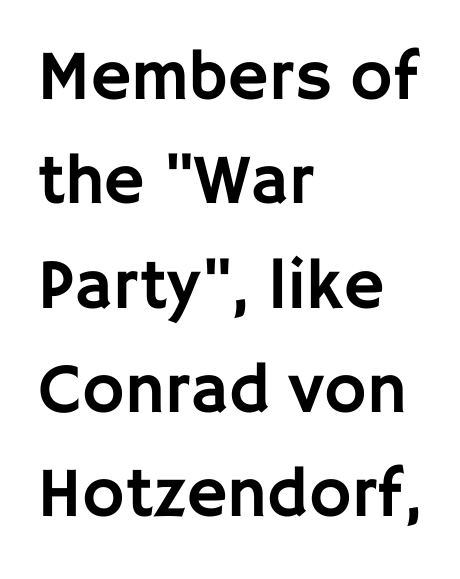
Words float on clear page, feet unadorned. The text block is weighted toward the left margin, trailing off unevenly rightward. The face used here is a sans, in the tradition of grotesques and geometrics. The typography opts for an upright posture over an oblique one. The letterforms sit shoulder to shoulder at normal distance.
